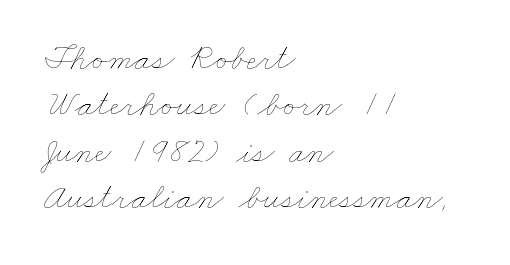
Nothing heavy about these letters — not bold at all. A clean baseline with only descenders dipping below it. No extra tracking has been applied to these lines. The face used here is proportionally spaced, like ordinary book or web type. Line starts are locked; line ends wander.
